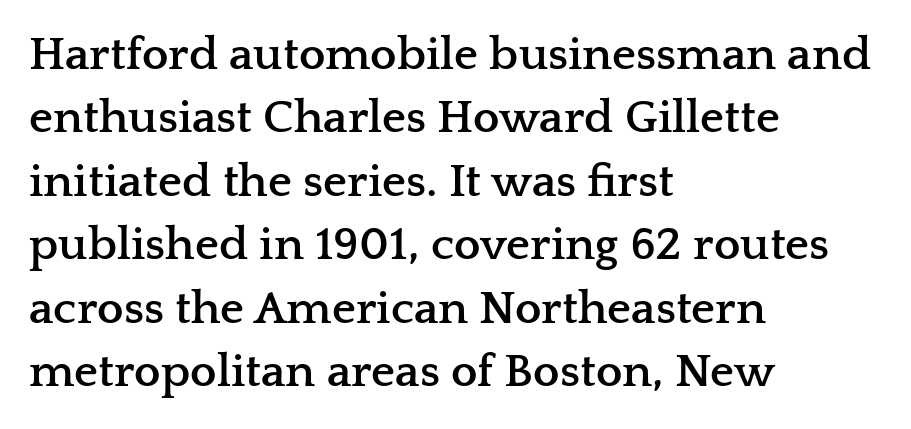
The image shows 47 px semibold, wide serif type, upright; set left-aligned, normal line spacing (1.35x), normal letter spacing, not underlined; low stroke contrast and a medium x-height.
